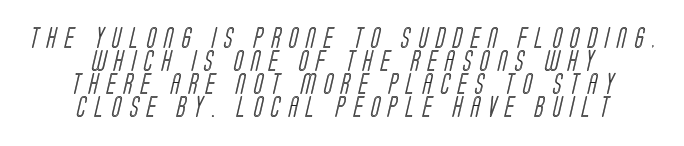
Check the space under the baseline: it is left empty. Teacher's note: observe the equal gaps on both sides — that is centered alignment. This block would grow much taller if given ordinary leading; it's compressed now. A typesetter would call this heavily tracked-out type.
